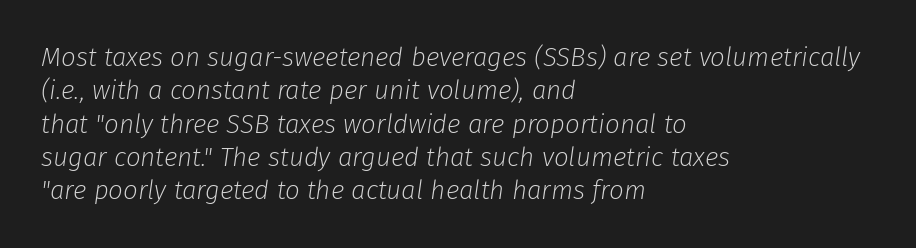
The compositor pushed each line to the left boundary. Interline gaps are of average width in this sample. Honestly, there is no underline to notice here at all. Each word holds together tightly as a unit, with standard inter-letter gaps.
